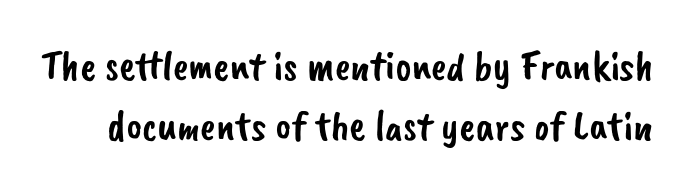
The string is rendered with underlining switched off. Line spacing here is normal. Type style note: lacks serifs. A typesetter would call this proportional, since set widths differ per character.
